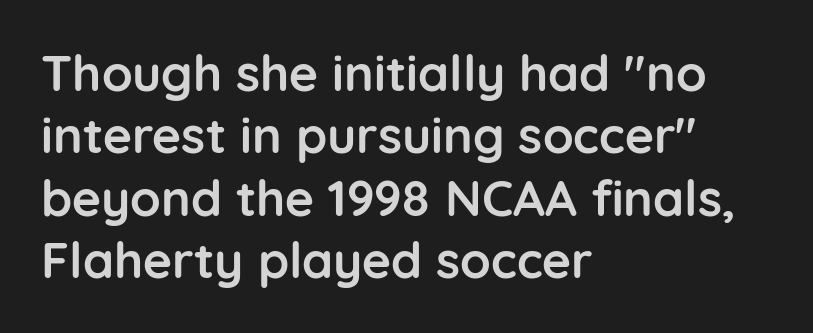
The area under the type is left untouched. Vertical strokes here are truly vertical. The tracking reads as untouched default to a designer's eye. Typeset ragged right — the left edge is the straight one. Weight check: bold — yes, fully. You can tell from the bare stems that sans-serif type was used.
